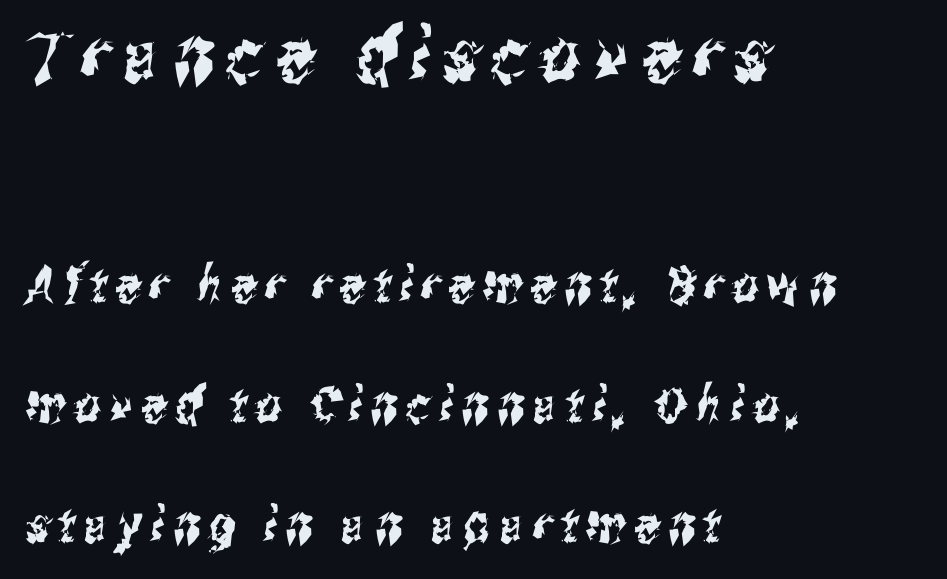
{"serif": "no", "width": "condensed", "stroke_contrast": "medium", "x_height": "medium", "monospaced": "no", "underline": "no", "align": "left", "line_spacing": "loose", "line_spacing_ratio": 2.4, "larger_block": "first", "size_ratio": 1.5, "glyph_px": 75}
